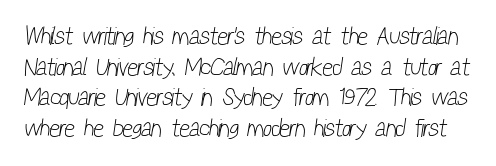
The foot of each line stays bare and open. Is the stroke heavy? The answer is a plain regular-or-lighter. Glyph-to-glyph distance matches everyday printed text.
